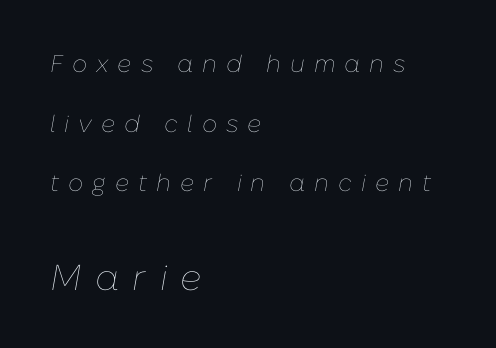
{"italic": "yes", "lean": "right", "slant_degrees": 10, "bold": "no", "weight": "thin", "width": "normal", "stroke_contrast": "low", "x_height": "medium", "monospaced": "no", "underline": "no", "align": "left", "line_spacing": "loose", "line_spacing_ratio": 2.48, "letter_spacing": "wide", "letter_spacing_em": 0.37, "larger_block": "second", "size_ratio": 1.5, "glyph_px": 36}
